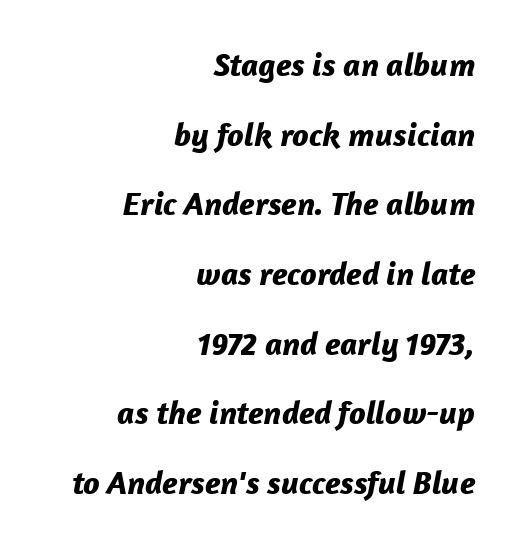
{"italic": "yes", "lean": "right", "slant_degrees": 12, "bold": "yes", "weight": "bold", "width": "normal", "stroke_contrast": "low", "x_height": "medium", "monospaced": "no", "underline": "no", "align": "right", "line_spacing": "loose", "line_spacing_ratio": 2.11, "letter_spacing": "normal", "letter_spacing_em": 0.0, "glyph_px": 33}
